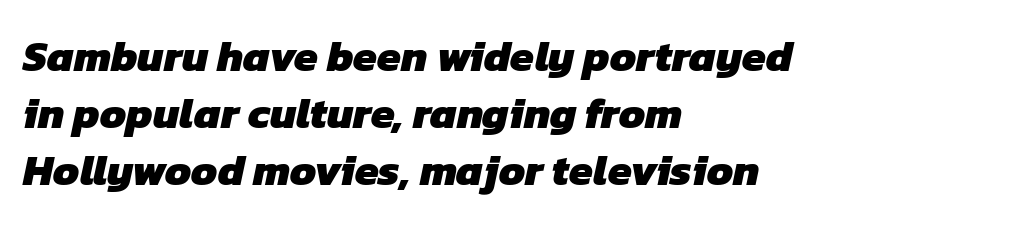
To sum up the face: it is a sans, with no serifs. This sample is left-justified, so line endings fall wherever the words run out. You could not count columns in this text — the font is proportionally spaced. Characters follow at the spacing the type designer built in. No word sits above an underline. Successive baselines arrive at the customary interval.
